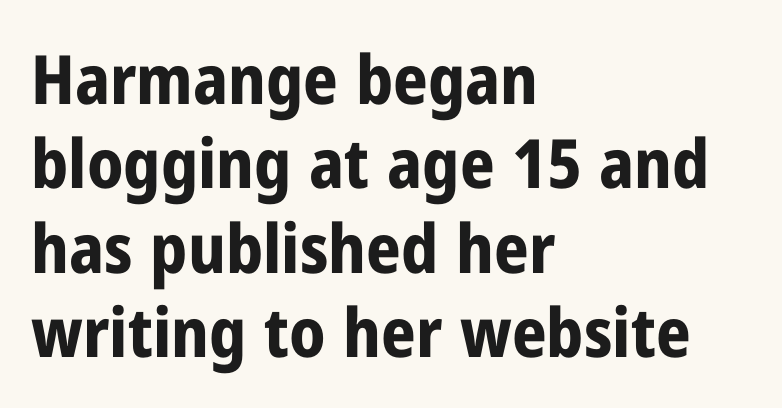
Q: Is the text bold? A: Yes.
Q: Is the text italic (slanted)? A: No, it is upright.
Q: Is the typeface a serif or a sans-serif typeface? A: Sans-serif.
Q: Is the text underlined? A: No.
Q: How is the paragraph aligned? A: Left-aligned.
Q: Is the spacing between letters normal or unusually wide? A: Normal.
Q: Width (condensed, normal, or wide)? A: Condensed.
Q: Stroke contrast? A: Low.
Q: x-height? A: Medium.
Q: Monospaced? A: No.
